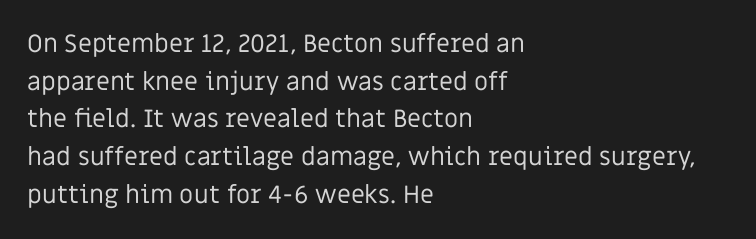
{"italic": "no", "bold": "no", "underline": "no", "align": "left", "line_spacing": "normal", "line_spacing_ratio": 1.51, "letter_spacing": "normal", "letter_spacing_em": 0.0, "glyph_px": 25}
